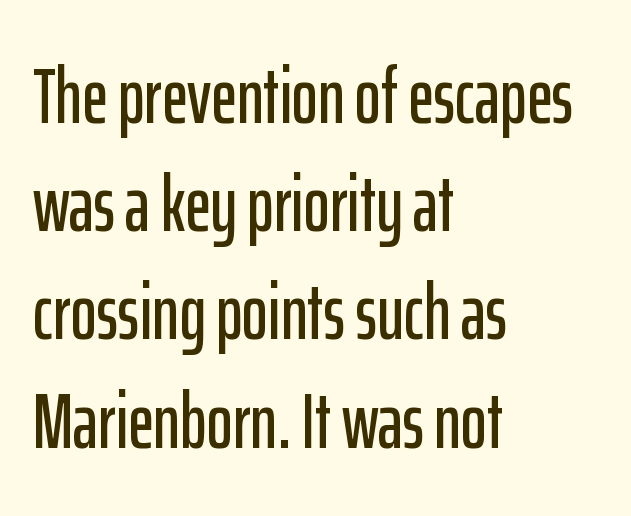
The image shows 79 px condensed sans-serif type, upright; set left-aligned, normal line spacing (1.37x), normal letter spacing, not underlined; low stroke contrast and a medium x-height.
